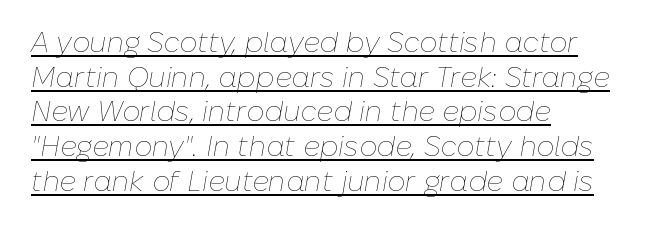
{"italic": "yes", "lean": "right", "slant_degrees": 10, "bold": "no", "weight": "thin", "width": "normal", "stroke_contrast": "low", "x_height": "medium", "monospaced": "no", "underline": "yes", "align": "left", "line_spacing_ratio": 1.24, "letter_spacing": "normal", "letter_spacing_em": 0.0, "glyph_px": 28}
